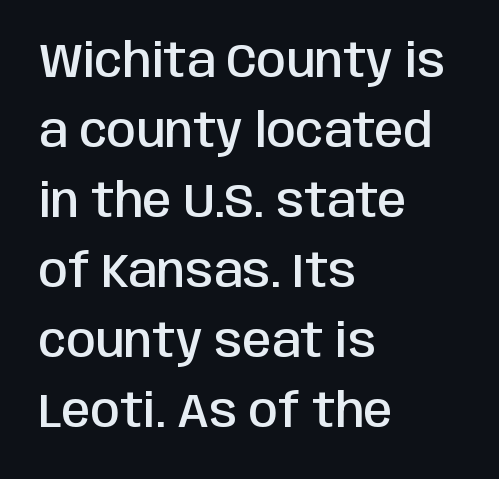
{"serif": "no", "italic": "no", "bold": "semi", "weight": "semibold", "width": "condensed", "stroke_contrast": "low", "x_height": "large", "monospaced": "no", "underline": "no", "align": "left", "line_spacing": "normal", "line_spacing_ratio": 1.49, "letter_spacing": "normal", "letter_spacing_em": 0.0, "glyph_px": 47}
